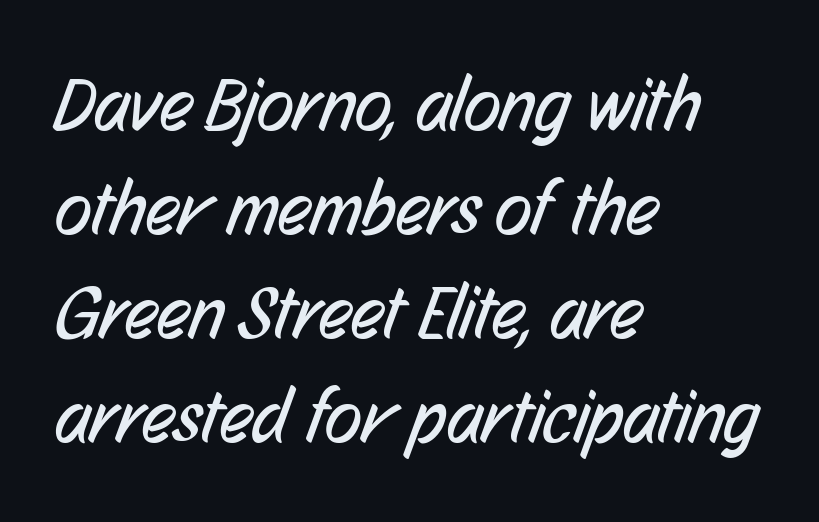
Note the varied advance widths — an 'i' is clearly narrower than an 'm'. What's the leading like? Ordinary, nothing unusual. Teacher's note: observe the even left margin — that is flush-left alignment. These lines keep a tight, regular rhythm from letter to letter.
